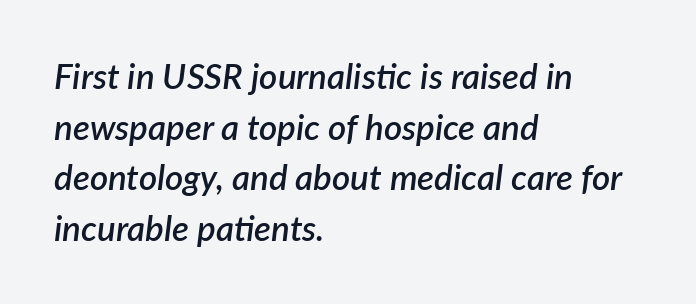
Q: Is the text bold? A: Semi-bold.
Q: Is the text italic (slanted)? A: Yes, it leans right by about 7 degrees.
Q: Is the text underlined? A: No.
Q: How is the paragraph aligned? A: Left-aligned.
Q: Is the spacing between letters normal or unusually wide? A: Normal.
Q: Is the spacing between lines tight, normal or loose? A: Normal.
Q: Width (condensed, normal, or wide)? A: Normal.
Q: Stroke contrast? A: Low.
Q: x-height? A: Medium.
Q: Monospaced? A: No.
